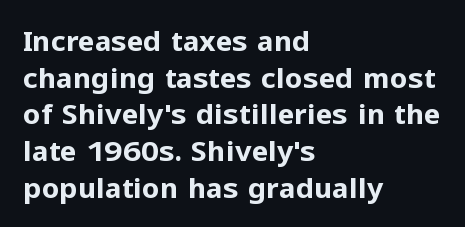
The image shows 28 px bold sans-serif type, upright; set left-aligned, normal line spacing (1.31x), normal letter spacing, not underlined; low stroke contrast and a medium x-height.
